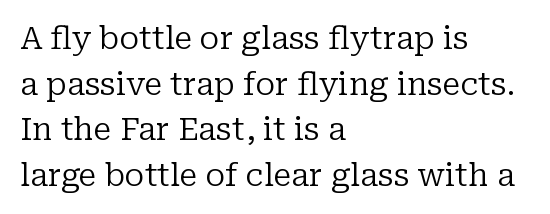
Q: Is the text bold? A: No.
Q: Is the text italic (slanted)? A: No, it is upright.
Q: Is the typeface a serif or a sans-serif typeface? A: Serif.
Q: Is the text underlined? A: No.
Q: How is the paragraph aligned? A: Left-aligned.
Q: Is the spacing between letters normal or unusually wide? A: Normal.
Q: Is the spacing between lines tight, normal or loose? A: Normal.
Q: Width (condensed, normal, or wide)? A: Normal.
Q: Stroke contrast? A: Low.
Q: x-height? A: Medium.
Q: Monospaced? A: No.
